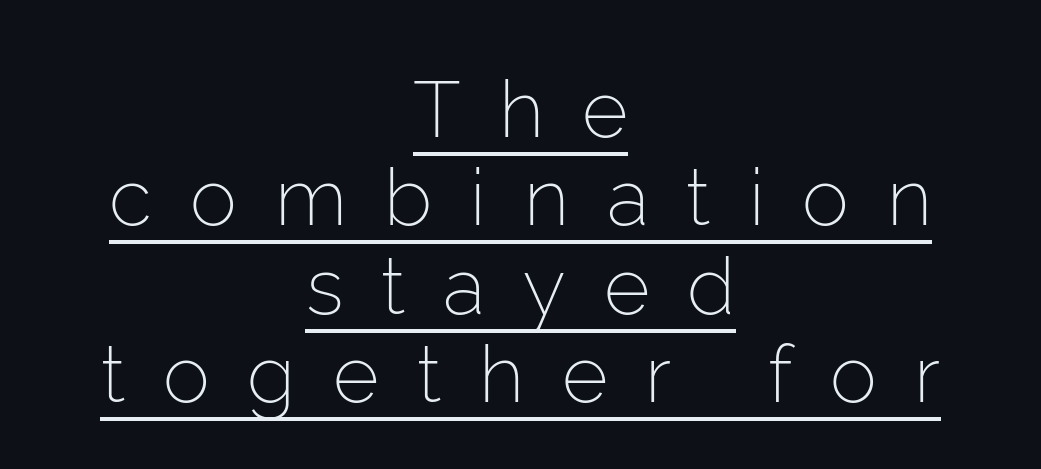
Tracking value appears strongly positive — letters spread wide. Quick note: interline space is minimal. I'd call this a sans setting — the letters go barefoot. Emphasis is given by a line drawn under the lettering. The passage shown is typed in a proportional face where columns would drift. Is the block centered? Yes — each line is placed symmetrically about the middle.
